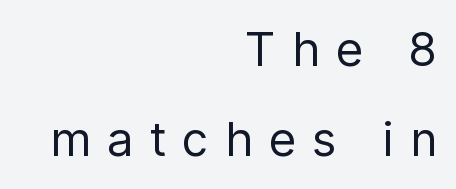
{"serif": "no", "italic": "no", "bold": "no", "weight": "regular", "width": "condensed", "stroke_contrast": "low", "x_height": "medium", "monospaced": "no", "underline": "no", "align": "right", "line_spacing": "loose", "line_spacing_ratio": 1.92, "letter_spacing": "wide", "letter_spacing_em": 0.39, "glyph_px": 47}
